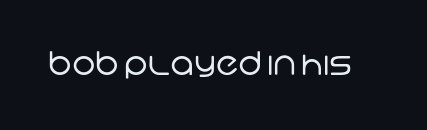
Check under the words: just untouched page. The face used here is proportionally spaced, like ordinary book or web type. The typeface chosen for these lines omits serifs. Weight: in the light-to-regular range. The letterforms sit shoulder to shoulder at normal distance.
